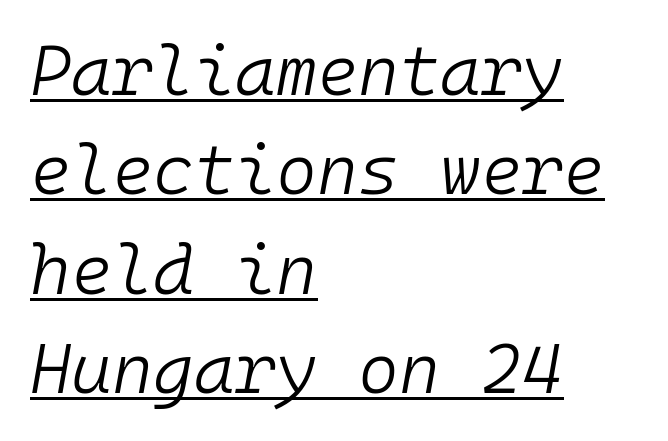
{"italic": "yes", "lean": "right", "slant_degrees": 10, "bold": "no", "weight": "light", "width": "normal", "stroke_contrast": "low", "x_height": "medium", "monospaced": "yes", "underline": "yes", "align": "left", "line_spacing": "normal", "line_spacing_ratio": 1.42, "letter_spacing": "normal", "letter_spacing_em": 0.0, "glyph_px": 70}
